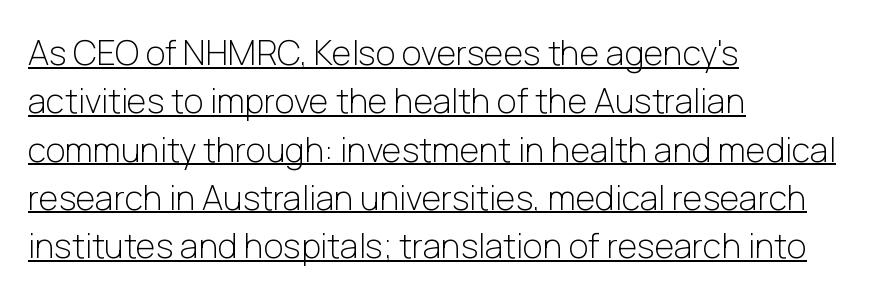
Q: Is the text bold? A: No.
Q: Is the text italic (slanted)? A: No, it is upright.
Q: Is the typeface a serif or a sans-serif typeface? A: Sans-serif.
Q: Is the text underlined? A: Yes.
Q: How is the paragraph aligned? A: Left-aligned.
Q: Is the spacing between letters normal or unusually wide? A: Normal.
Q: Is the spacing between lines tight, normal or loose? A: Normal.
Q: Width (condensed, normal, or wide)? A: Normal.
Q: Stroke contrast? A: Low.
Q: x-height? A: Medium.
Q: Monospaced? A: No.
